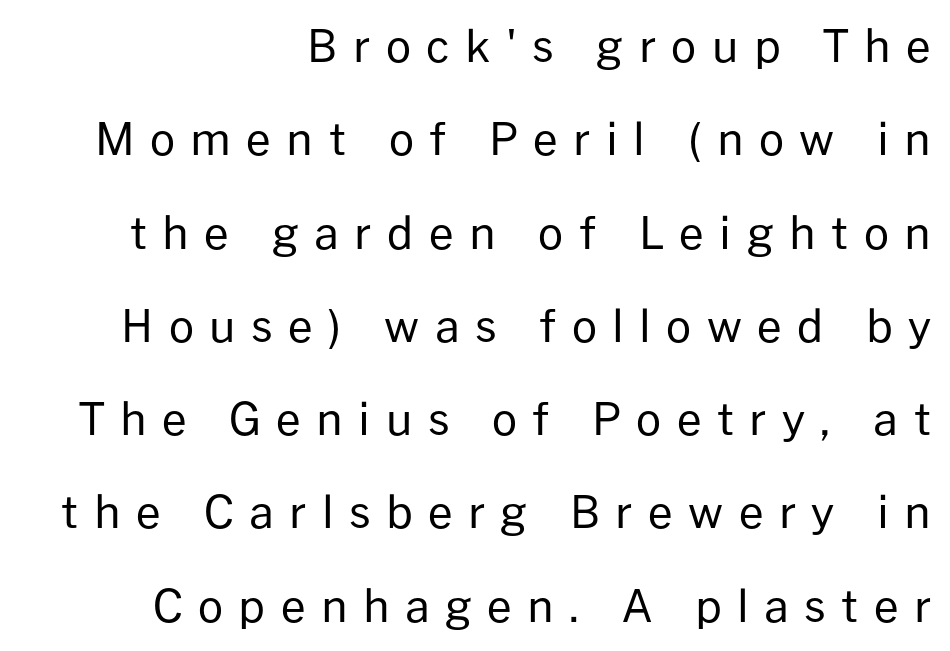
Q: Is the text bold? A: No.
Q: Is the text italic (slanted)? A: No, it is upright.
Q: Is the typeface a serif or a sans-serif typeface? A: Sans-serif.
Q: Is the text underlined? A: No.
Q: How is the paragraph aligned? A: Right-aligned.
Q: Is the spacing between letters normal or unusually wide? A: Unusually wide.
Q: Is the spacing between lines tight, normal or loose? A: Loose.
Q: Width (condensed, normal, or wide)? A: Normal.
Q: Stroke contrast? A: Low.
Q: x-height? A: Medium.
Q: Monospaced? A: No.
